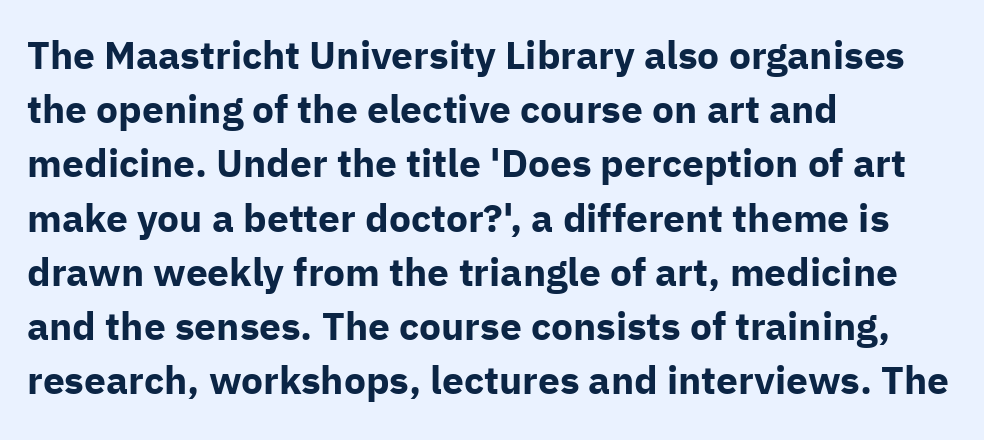
The image shows 39 px bold sans-serif type, upright; set left-aligned, normal line spacing (1.39x), normal letter spacing, not underlined; low stroke contrast and a medium x-height.
